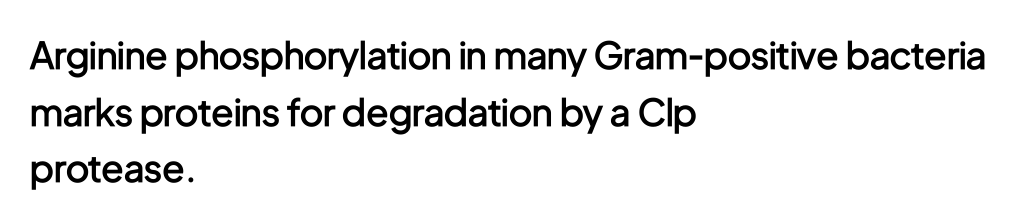
The image shows 37 px semibold, condensed sans-serif type, upright; set left-aligned, normal line spacing (1.53x), normal letter spacing, not underlined; low stroke contrast and a medium x-height.
